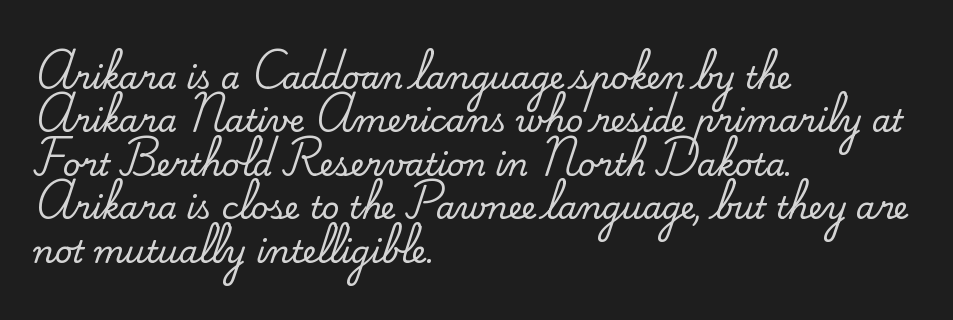
Teacher's note: observe the even left margin — that is flush-left alignment. Varying glyph widths throughout — classic text-font behaviour. Serifs: yes, visible at the terminals of the letterforms. Reading down the column, the eye jumps a familiar distance to each next line. The zone under the glyphs is completely vacant.
